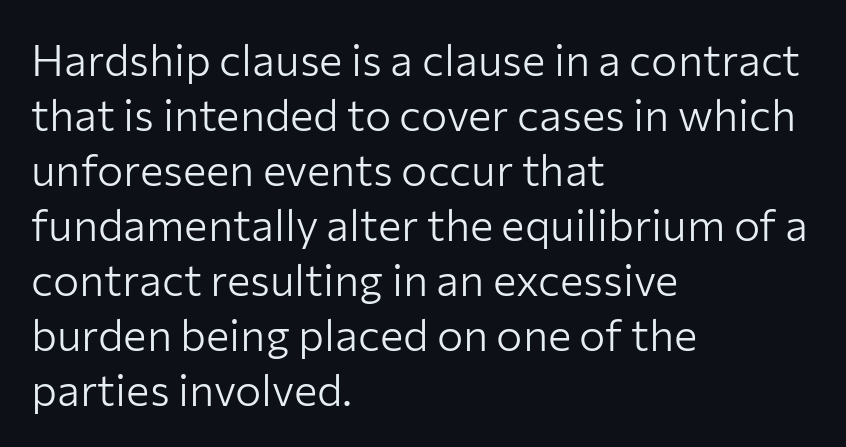
{"serif": "no", "italic": "no", "bold": "no", "weight": "light", "width": "normal", "stroke_contrast": "low", "x_height": "medium", "monospaced": "no", "underline": "no", "align": "left", "line_spacing": "normal", "line_spacing_ratio": 1.25, "letter_spacing": "normal", "letter_spacing_em": 0.0, "glyph_px": 44}
